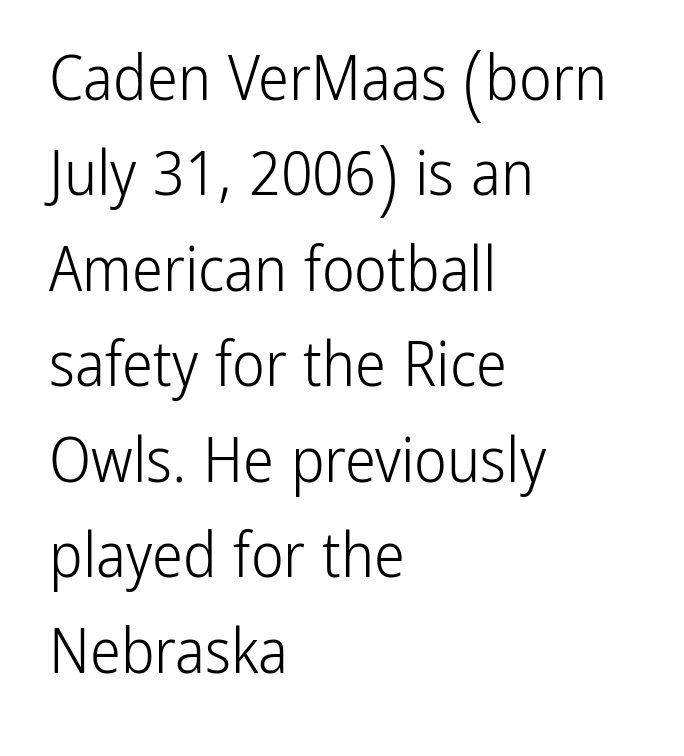
{"serif": "no", "italic": "no", "bold": "no", "weight": "light", "width": "condensed", "stroke_contrast": "low", "x_height": "medium", "monospaced": "no", "underline": "no", "align": "left", "line_spacing": "normal", "line_spacing_ratio": 1.54, "letter_spacing": "normal", "letter_spacing_em": 0.0, "glyph_px": 62}
